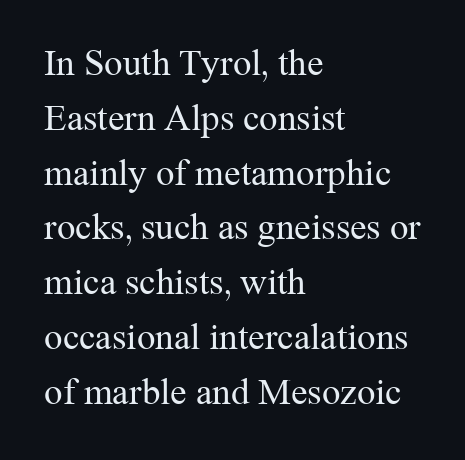
In terms of posture, this sample is upright. Honestly, the row spacing looks completely unremarkable. The words here are not underlined. Check where the strokes stop: tiny serifs finish them off.
